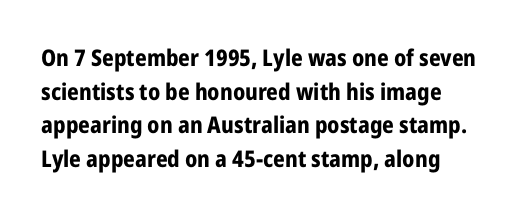
Each line starts at the same left margin while the right side varies. One glance says typical: line gaps are just what's usual. Nope, not italic — everything's standing straight. Plenty of ink on the page — the face is bold.
